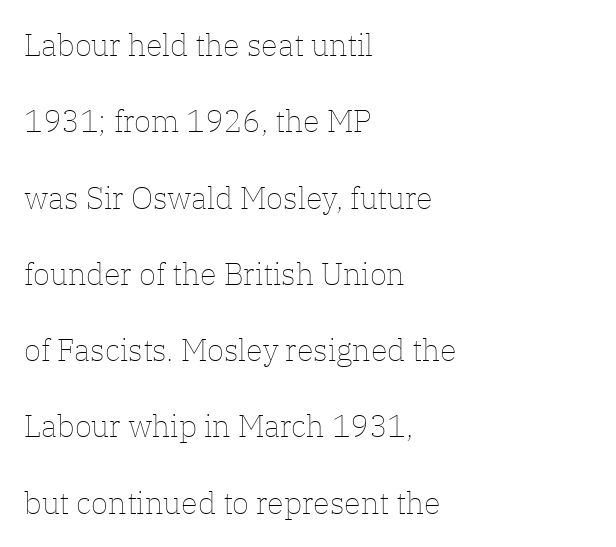
No extra tracking has been applied to these lines. This sample trades compactness for vertical openness between lines. Vertical strokes here are truly vertical. Check under the words: just untouched page. This sample has the flowing, uneven cadence of proportional lettering. Horizontal alignment here is leftward, the default for most running prose.
